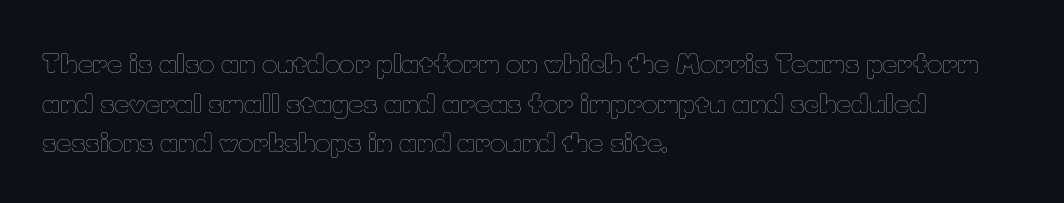
The block of text has a typical density, with ordinary space between rows. The line texture is even and compact thanks to regular tracking. Nothing heavy about these letters — not bold at all. Which margin do the lines hug? The left one — the right edge is uneven.
